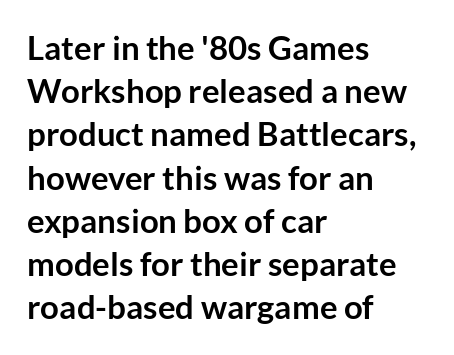
Each glyph is drawn with heavy, bold strokes. These lines keep a tight, regular rhythm from letter to letter. Do the characters align in a grid? No, the font is proportional. The space directly below the letters is spotless. The text was rendered using a sans face with plain stroke endings. Style check: upright.
